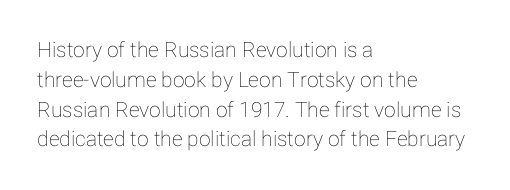
Q: Is the text italic (slanted)? A: No, it is upright.
Q: Is the text underlined? A: No.
Q: How is the paragraph aligned? A: Left-aligned.
Q: Is the spacing between letters normal or unusually wide? A: Normal.
Q: Is the spacing between lines tight, normal or loose? A: Normal.
